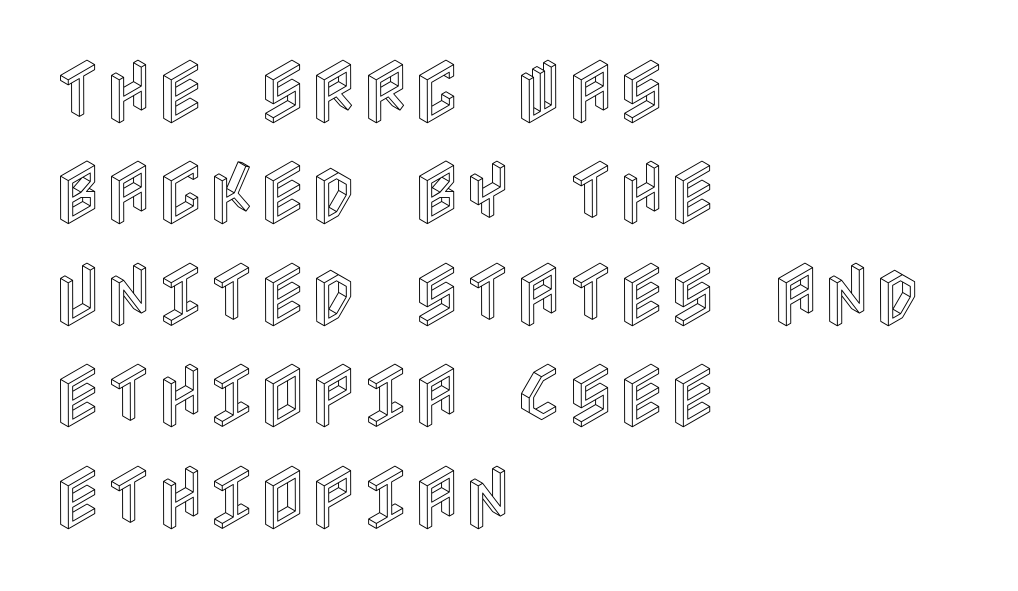
The image shows 70 px condensed type, upright; set left-aligned, normal line spacing (1.45x), normal letter spacing, not underlined; a large x-height.
